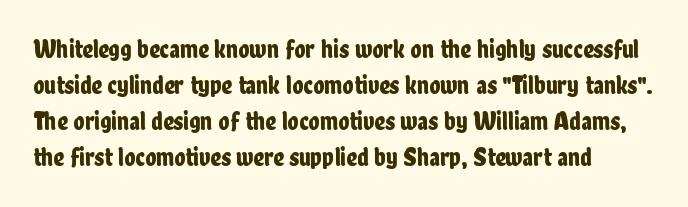
Q: Is the text italic (slanted)? A: No, it is upright.
Q: Is the text underlined? A: No.
Q: How is the paragraph aligned? A: Left-aligned.
Q: Is the spacing between letters normal or unusually wide? A: Normal.
Q: Is the spacing between lines tight, normal or loose? A: Normal.
